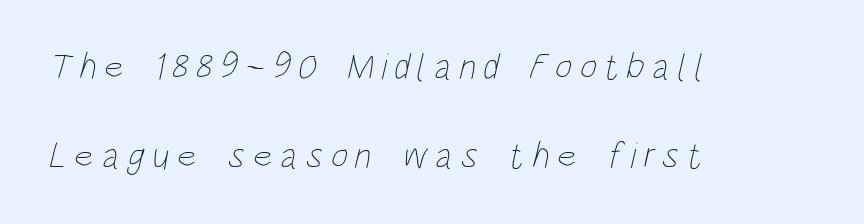
A bare baseline throughout the passage. Letters have the restrained weight of plain body copy at most. In terms of leading, this rendering errs on the spacious side. Each letter keeps its own natural width here, so spacing adapts to shape. A classic flush-left, rag-right setting is used for this passage. Display-style spreading of the glyphs; the letterfit is very open.
